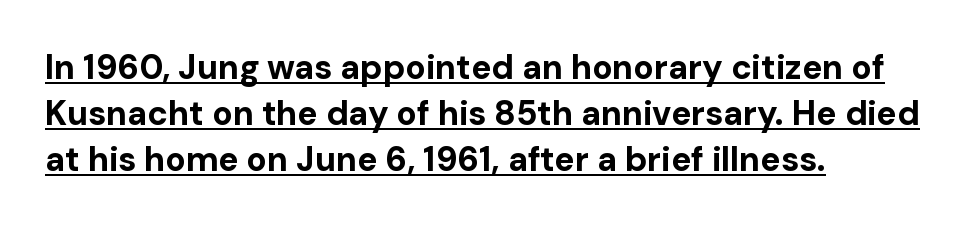
{"serif": "no", "italic": "no", "bold": "yes", "weight": "bold", "width": "normal", "stroke_contrast": "low", "x_height": "medium", "monospaced": "no", "underline": "yes", "align": "left", "line_spacing": "normal", "line_spacing_ratio": 1.35, "letter_spacing": "normal", "letter_spacing_em": 0.0, "glyph_px": 34}
